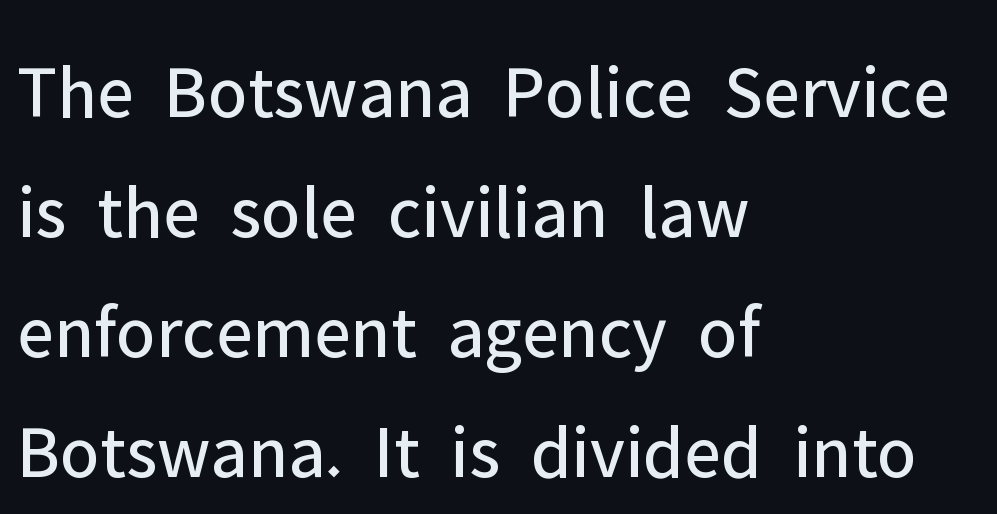
{"serif": "no", "italic": "no", "bold": "no", "weight": "regular", "width": "normal", "stroke_contrast": "low", "x_height": "medium", "monospaced": "no", "underline": "no", "align": "left", "line_spacing": "normal", "line_spacing_ratio": 1.58, "letter_spacing": "normal", "letter_spacing_em": 0.0, "glyph_px": 76}
